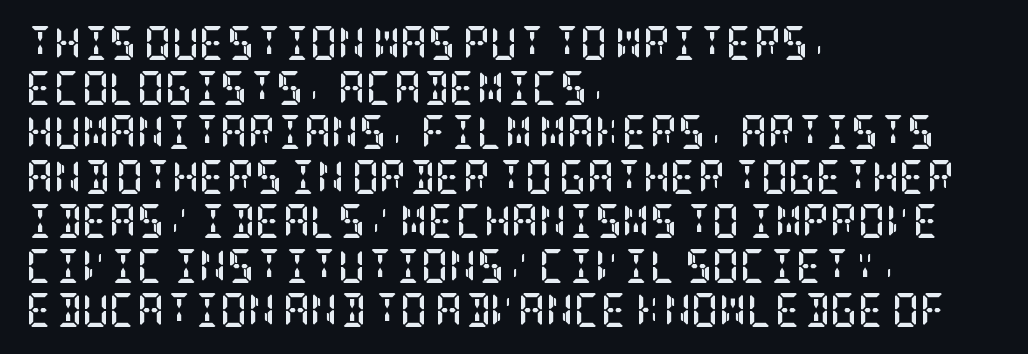
Q: Is the text bold? A: Yes.
Q: Is the text italic (slanted)? A: No, it is upright.
Q: Is the typeface a serif or a sans-serif typeface? A: Serif.
Q: Is the text underlined? A: No.
Q: How is the paragraph aligned? A: Left-aligned.
Q: Is the spacing between letters normal or unusually wide? A: Normal.
Q: Is the spacing between lines tight, normal or loose? A: Normal.
Q: Width (condensed, normal, or wide)? A: Condensed.
Q: Stroke contrast? A: Low.
Q: x-height? A: Large.
